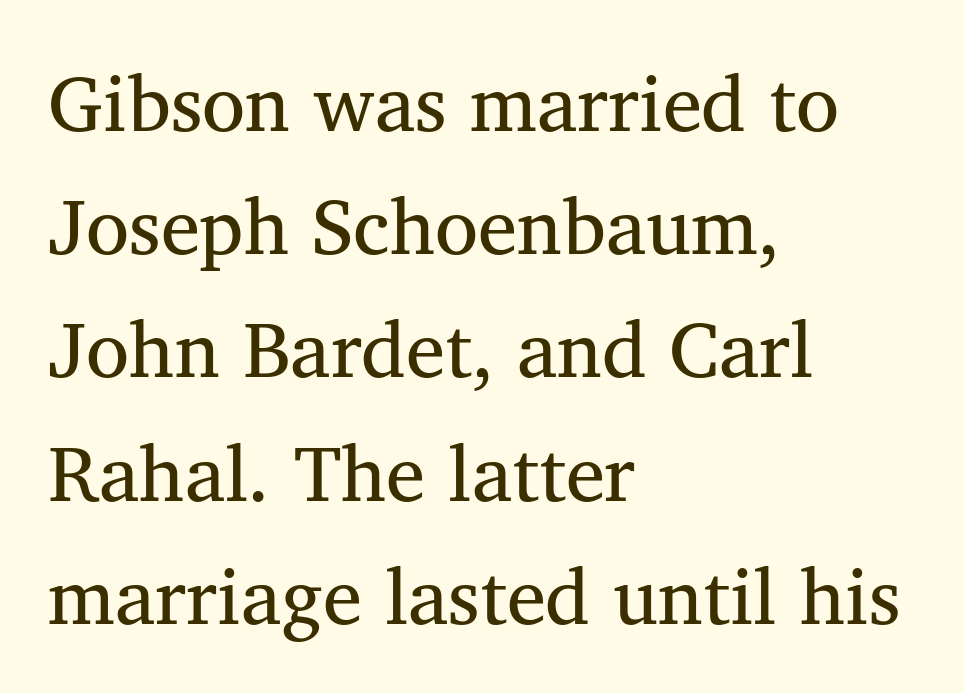
{"serif": "yes", "italic": "no", "bold": "no", "weight": "regular", "width": "normal", "stroke_contrast": "medium", "x_height": "medium", "monospaced": "no", "underline": "no", "align": "left", "line_spacing": "normal", "line_spacing_ratio": 1.56, "letter_spacing": "normal", "letter_spacing_em": 0.0, "glyph_px": 79}
